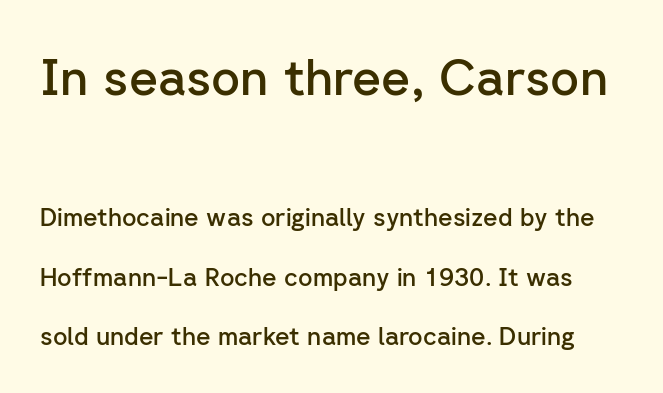
The image shows 50 px semibold sans-serif type, upright; set loose line spacing (2.37x), normal letter spacing, not underlined; the first (top) block is 2.0x larger; low stroke contrast and a medium x-height.
